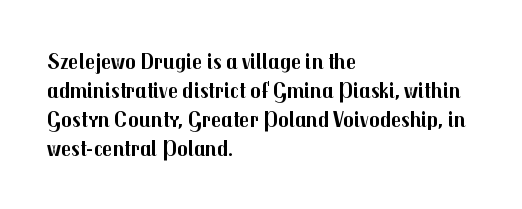
{"italic": "no", "bold": "yes", "underline": "no", "align": "left", "line_spacing": "normal", "line_spacing_ratio": 1.32, "letter_spacing": "normal", "letter_spacing_em": 0.0, "glyph_px": 22}
